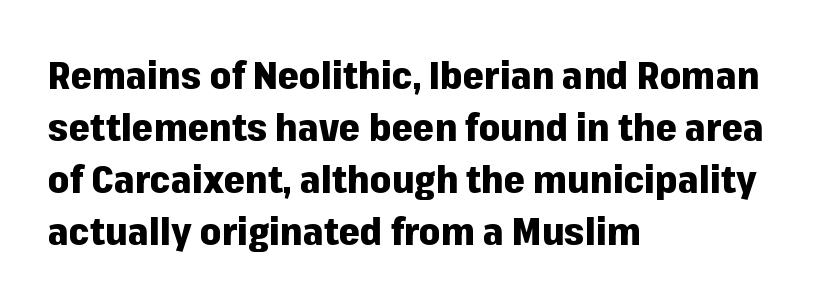
{"serif": "no", "italic": "no", "bold": "yes", "weight": "heavy", "width": "normal", "stroke_contrast": "low", "x_height": "medium", "monospaced": "no", "underline": "no", "align": "left", "line_spacing": "normal", "line_spacing_ratio": 1.37, "letter_spacing": "normal", "letter_spacing_em": 0.0, "glyph_px": 38}
